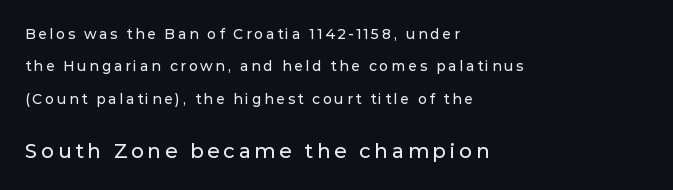
The image shows 20 px text type, upright; set left-aligned, loose line spacing (2.32x), not underlined; the second (bottom) block is 1.43x larger.
